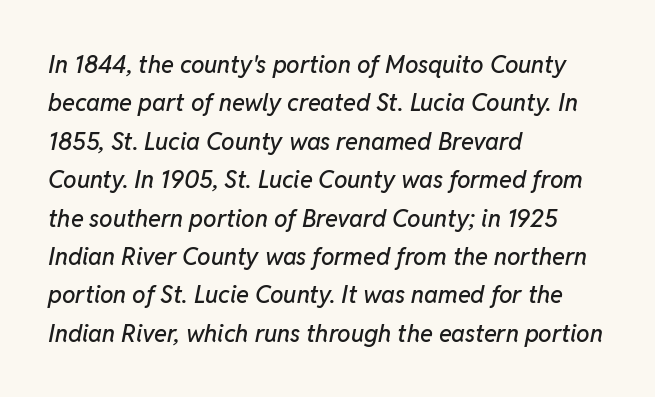
The image shows 24 px text type, italic (leaning right); set left-aligned, normal line spacing (1.6x), normal letter spacing, not underlined.
